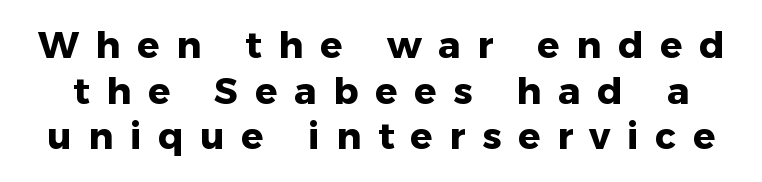
Q: Is the text bold? A: Yes.
Q: Is the text italic (slanted)? A: No, it is upright.
Q: Is the typeface a serif or a sans-serif typeface? A: Sans-serif.
Q: Is the text underlined? A: No.
Q: Is the spacing between letters normal or unusually wide? A: Unusually wide.
Q: Width (condensed, normal, or wide)? A: Normal.
Q: Stroke contrast? A: Low.
Q: x-height? A: Medium.
Q: Monospaced? A: No.
